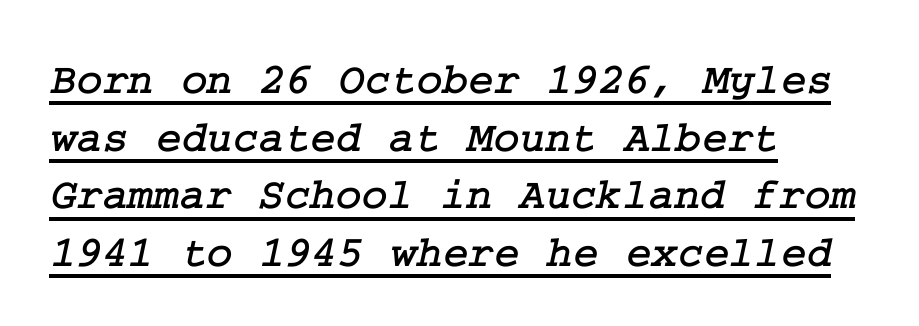
The image shows 44 px serif type; set left-aligned, normal line spacing (1.31x), normal letter spacing, underlined; low stroke contrast and a medium x-height.
